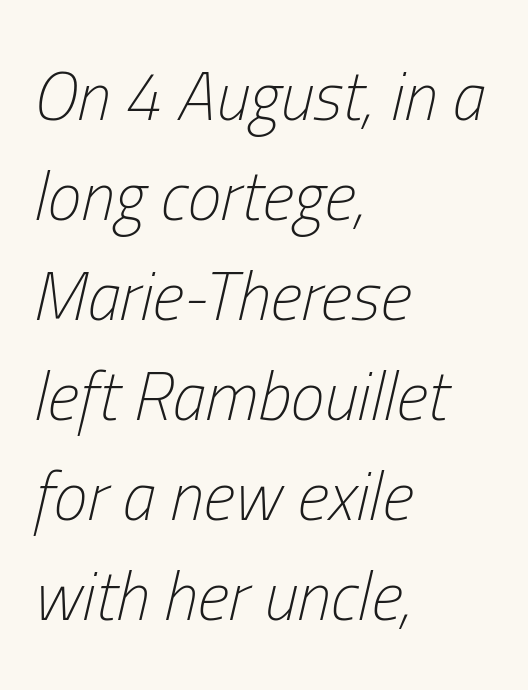
The image shows 68 px light, condensed type, italic (leaning right); set left-aligned, normal line spacing (1.47x), normal letter spacing, not underlined; low stroke contrast and a medium x-height.
